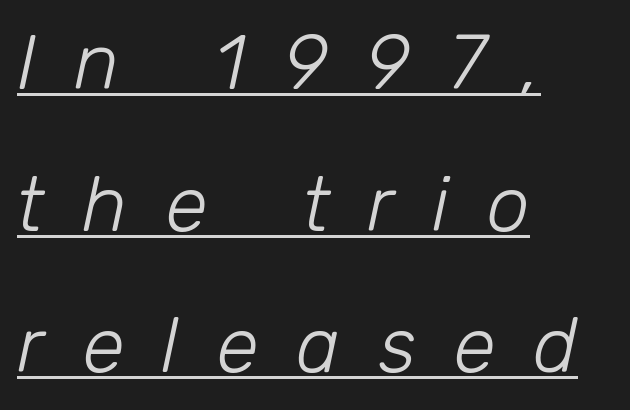
{"italic": "yes", "lean": "right", "slant_degrees": 12, "bold": "no", "weight": "light", "width": "normal", "stroke_contrast": "low", "x_height": "medium", "monospaced": "no", "underline": "yes", "align": "left", "line_spacing_ratio": 1.84, "letter_spacing": "wide", "letter_spacing_em": 0.49, "glyph_px": 77}
